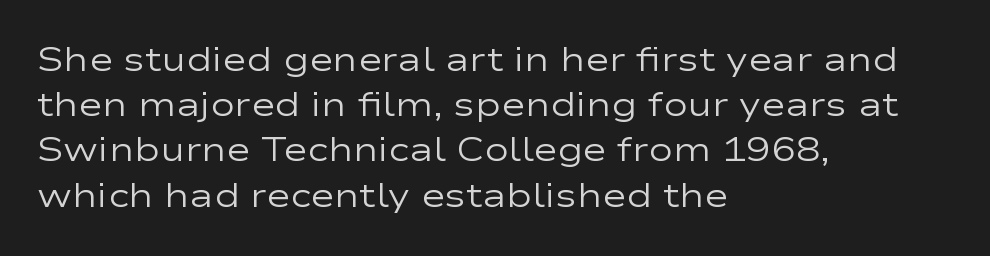
The image shows 33 px regular-weight, wide sans-serif type, upright; set left-aligned, normal line spacing (1.37x), normal letter spacing, not underlined; low stroke contrast and a medium x-height.
